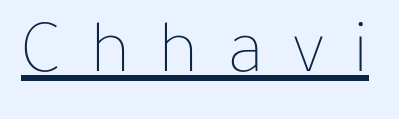
Is there an underline? Yes — a line sits under the letters. The face used here is proportionally spaced, like ordinary book or web type. The tracking jumps out immediately: characters are airy and widely separated. It's the straight-up-and-down kind of type. Weight class: somewhere from thin through regular.
